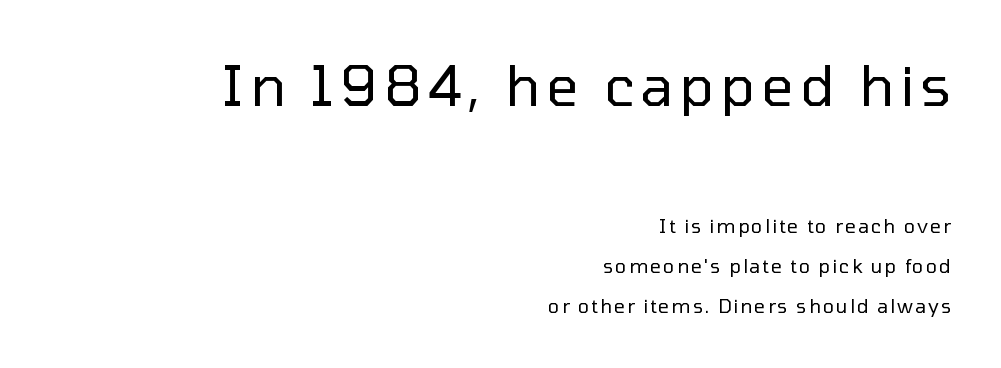
{"serif": "no", "italic": "no", "bold": "no", "weight": "regular", "width": "normal", "stroke_contrast": "low", "x_height": "medium", "monospaced": "no", "underline": "no", "align": "right", "line_spacing": "loose", "line_spacing_ratio": 2.12, "larger_block": "first", "size_ratio": 2.95, "glyph_px": 56}
